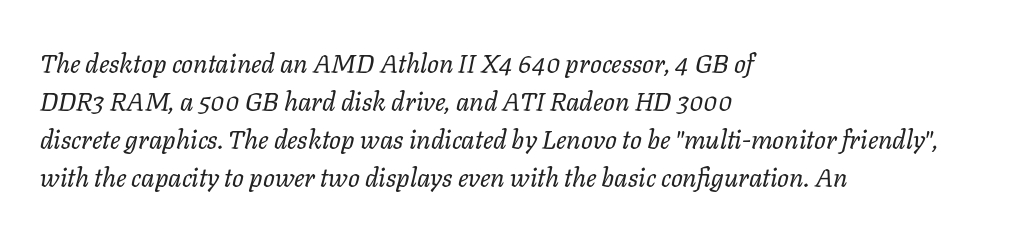
Does the leading feel generous? No, just average. Compared with ordinary roman type, these characters are visibly tilted. One-word summary of the alignment: left. The space beneath each line is pristine and unruled.
